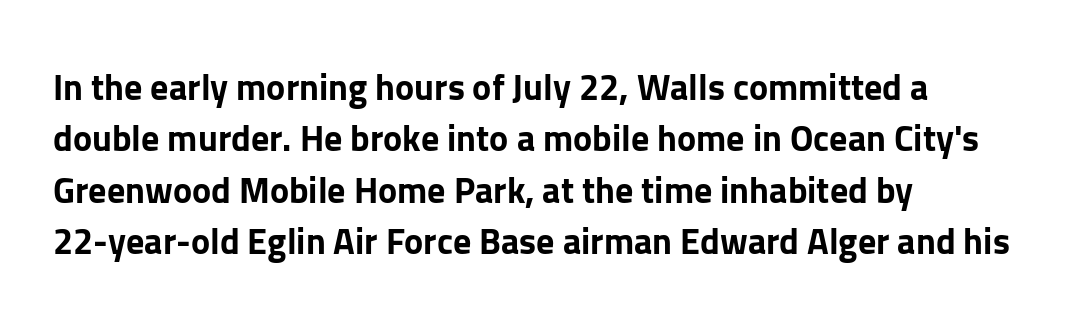
{"serif": "no", "italic": "no", "bold": "yes", "weight": "bold", "width": "normal", "stroke_contrast": "low", "x_height": "medium", "monospaced": "no", "underline": "no", "align": "left", "line_spacing": "normal", "line_spacing_ratio": 1.43, "letter_spacing": "normal", "letter_spacing_em": 0.0, "glyph_px": 36}
